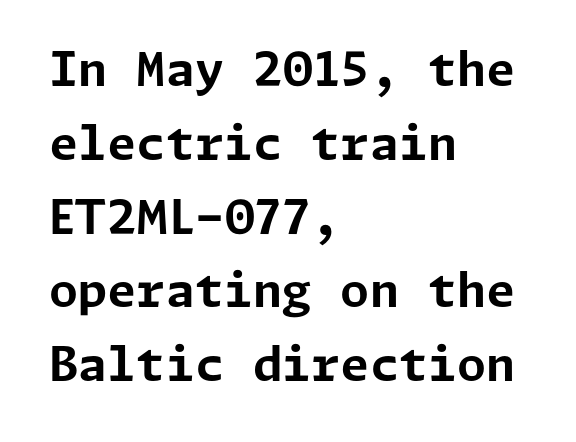
The image shows 47 px bold sans-serif type, upright; set left-aligned, normal line spacing (1.57x), normal letter spacing, not underlined; low stroke contrast and a medium x-height.
